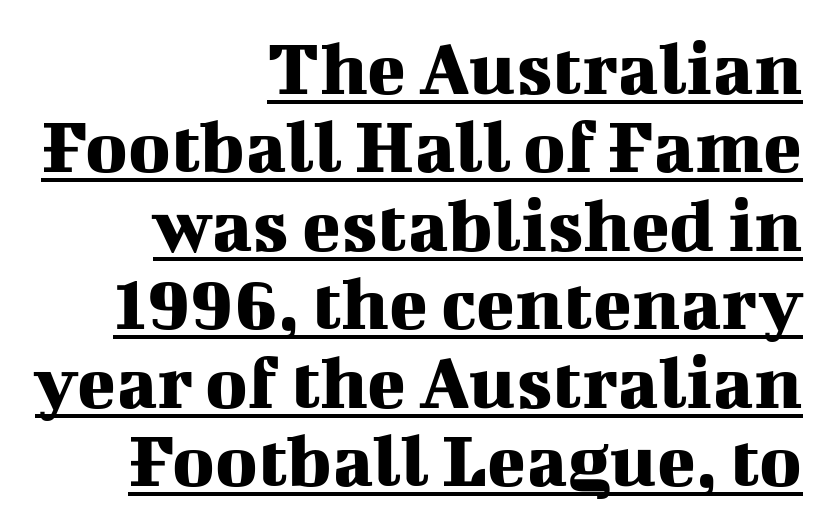
{"serif": "yes", "italic": "no", "width": "normal", "stroke_contrast": "medium", "x_height": "medium", "monospaced": "no", "underline": "yes", "align": "right", "line_spacing": "tight", "line_spacing_ratio": 0.98, "letter_spacing": "normal", "letter_spacing_em": 0.0, "glyph_px": 80}
